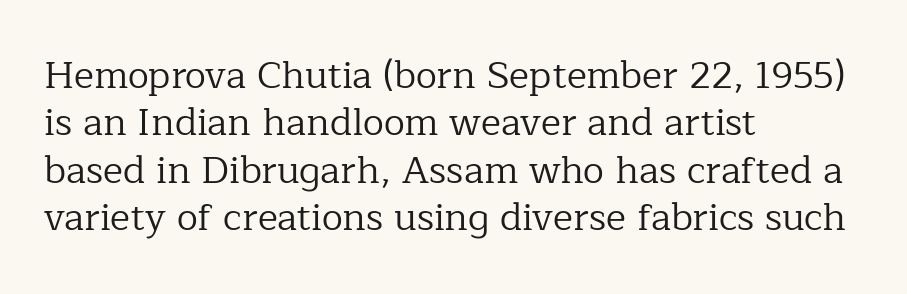
Is the block centered? No — it sits flush against the left margin. Each word holds together tightly as a unit, with standard inter-letter gaps. Italic? Not at all — the glyphs are vertical. This sample has the flowing, uneven cadence of proportional lettering.
